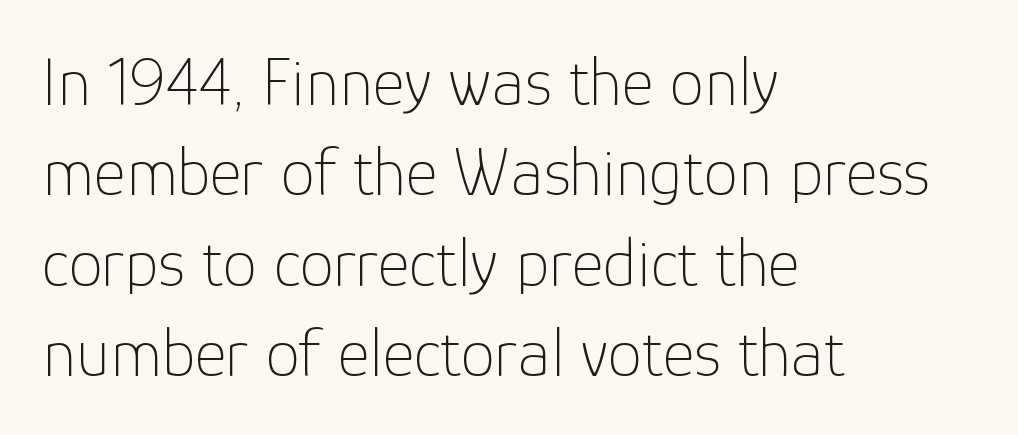
The characters display no serif detailing; their extremities are plain. You could not count columns in this text — the font is proportionally spaced. Quick note: underline off. The compositor pushed each line to the left boundary.
